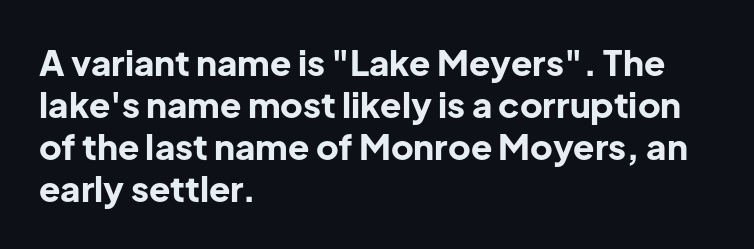
Q: Is the text bold? A: Yes.
Q: Is the text italic (slanted)? A: No, it is upright.
Q: Is the typeface a serif or a sans-serif typeface? A: Sans-serif.
Q: Is the text underlined? A: No.
Q: How is the paragraph aligned? A: Left-aligned.
Q: Is the spacing between letters normal or unusually wide? A: Normal.
Q: Width (condensed, normal, or wide)? A: Normal.
Q: Stroke contrast? A: Low.
Q: x-height? A: Medium.
Q: Monospaced? A: No.
